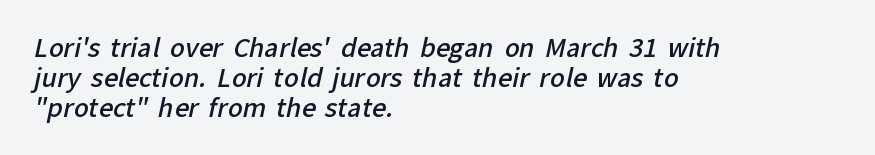
{"bold": "semi", "underline": "no", "align": "left", "line_spacing_ratio": 1.2, "letter_spacing": "normal", "letter_spacing_em": 0.0, "glyph_px": 25}
